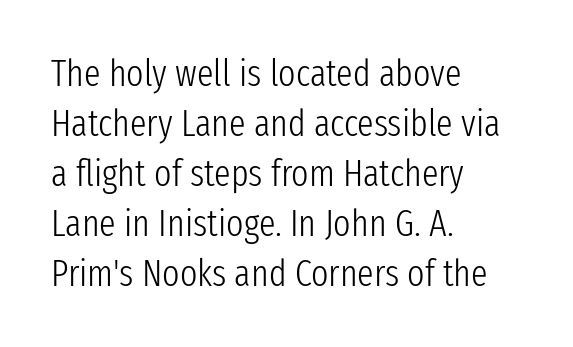
Q: Is the text bold? A: No.
Q: Is the text italic (slanted)? A: No, it is upright.
Q: Is the typeface a serif or a sans-serif typeface? A: Sans-serif.
Q: Is the text underlined? A: No.
Q: How is the paragraph aligned? A: Left-aligned.
Q: Is the spacing between letters normal or unusually wide? A: Normal.
Q: Is the spacing between lines tight, normal or loose? A: Normal.
Q: Width (condensed, normal, or wide)? A: Condensed.
Q: Stroke contrast? A: Low.
Q: x-height? A: Medium.
Q: Monospaced? A: No.
